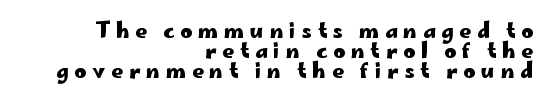
{"italic": "no", "bold": "yes", "underline": "no", "align": "right", "line_spacing": "tight", "line_spacing_ratio": 0.99, "letter_spacing": "wide", "letter_spacing_em": 0.3, "glyph_px": 20}
